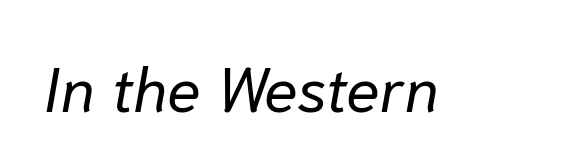
Q: Is the text bold? A: No.
Q: Is the text italic (slanted)? A: Yes, it leans right by about 10 degrees.
Q: Is the text underlined? A: No.
Q: Is the spacing between letters normal or unusually wide? A: Normal.
Q: Width (condensed, normal, or wide)? A: Normal.
Q: Stroke contrast? A: Low.
Q: x-height? A: Medium.
Q: Monospaced? A: No.
